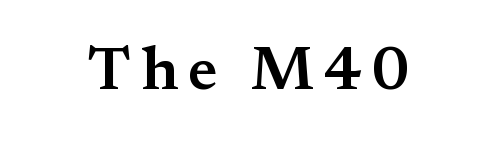
The sample has been set in demibold, a notch under bold. Unmarked baselines from the first word to the last. Is this a fixed-width face? No — the glyphs have proportional, varying widths. Italic? Not at all — the glyphs are vertical.
